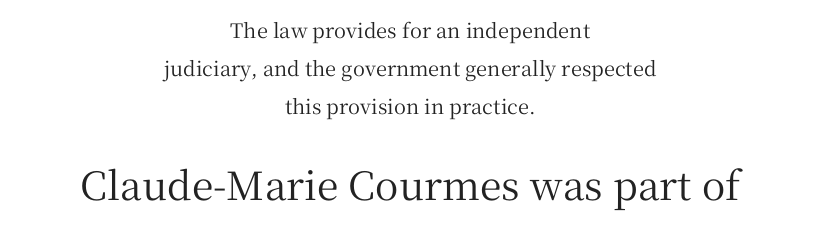
{"serif": "yes", "italic": "no", "width": "normal", "stroke_contrast": "medium", "x_height": "medium", "monospaced": "no", "underline": "no", "align": "center", "line_spacing_ratio": 1.89, "letter_spacing": "normal", "letter_spacing_em": 0.0, "larger_block": "second", "size_ratio": 1.95, "glyph_px": 39}
